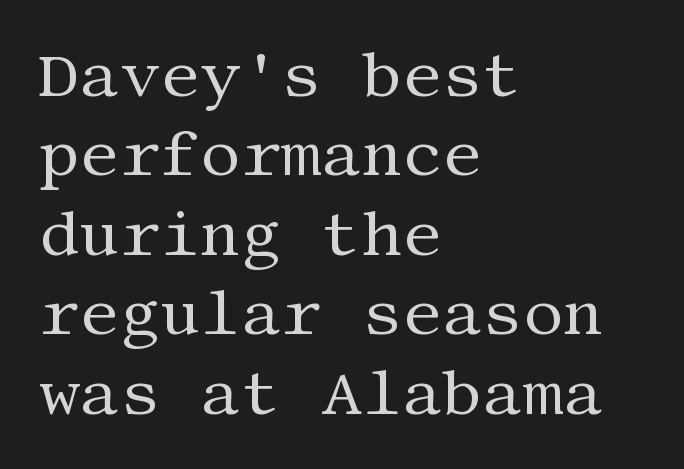
{"serif": "yes", "italic": "no", "bold": "no", "weight": "regular", "width": "normal", "stroke_contrast": "medium", "x_height": "large", "underline": "no", "align": "left", "line_spacing": "normal", "line_spacing_ratio": 1.26, "letter_spacing": "normal", "letter_spacing_em": 0.0, "glyph_px": 63}
